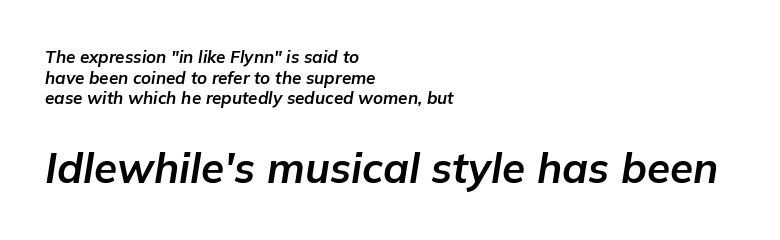
{"italic": "yes", "lean": "right", "slant_degrees": 9, "bold": "yes", "weight": "bold", "width": "normal", "stroke_contrast": "low", "x_height": "medium", "monospaced": "no", "underline": "no", "align": "left", "line_spacing_ratio": 1.21, "letter_spacing": "normal", "letter_spacing_em": 0.0, "larger_block": "second", "size_ratio": 2.47, "glyph_px": 42}
